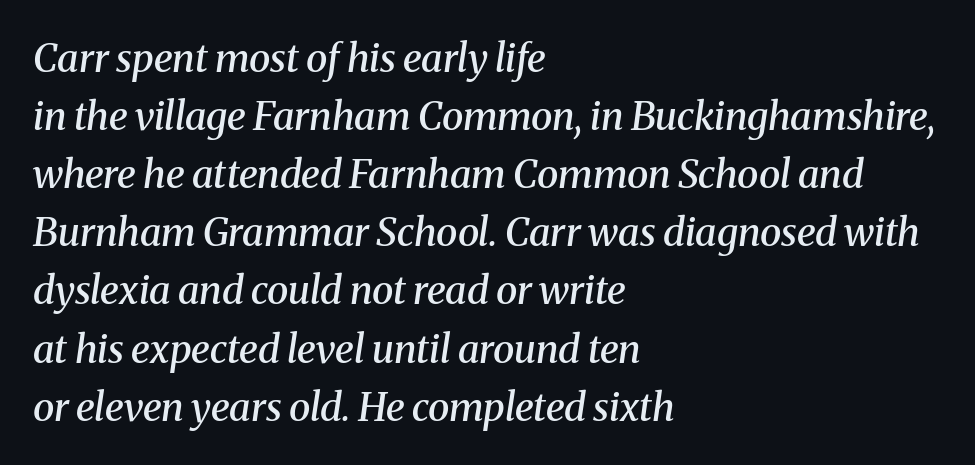
{"serif": "yes", "italic": "yes", "lean": "right", "slant_degrees": 8, "bold": "semi", "weight": "semibold", "width": "normal", "stroke_contrast": "medium", "x_height": "medium", "monospaced": "no", "underline": "no", "align": "left", "line_spacing": "normal", "line_spacing_ratio": 1.49, "letter_spacing": "normal", "letter_spacing_em": 0.0, "glyph_px": 39}
